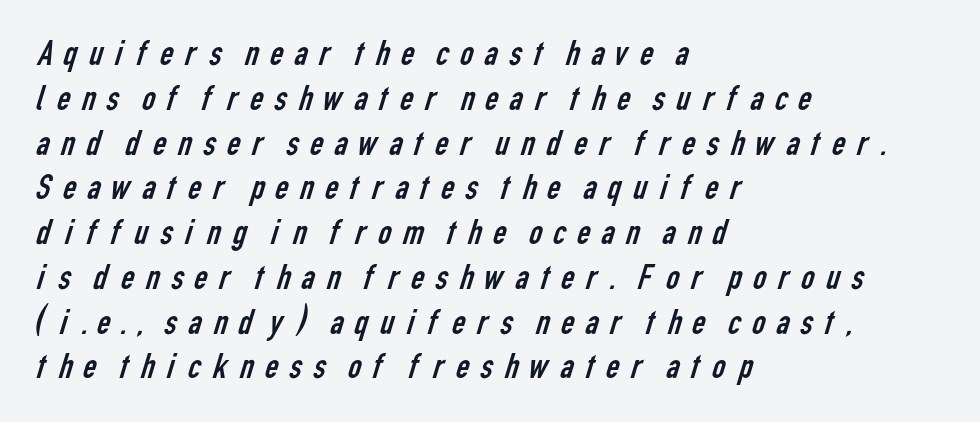
{"serif": "no", "bold": "no", "weight": "regular", "width": "condensed", "stroke_contrast": "low", "x_height": "medium", "monospaced": "no", "underline": "no", "align": "left", "line_spacing_ratio": 1.21, "letter_spacing": "wide", "letter_spacing_em": 0.21, "glyph_px": 37}
